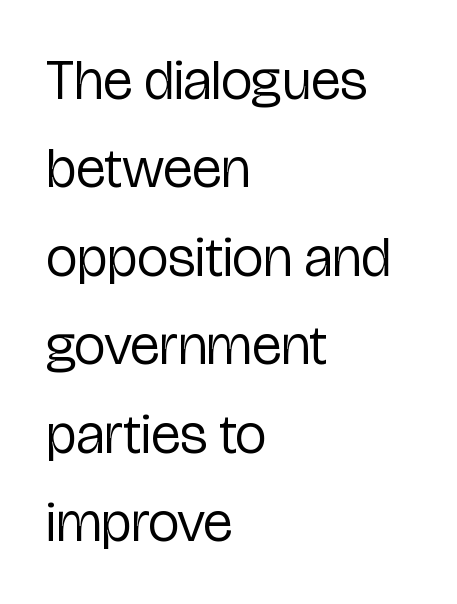
Q: Is the text bold? A: No.
Q: Is the text italic (slanted)? A: No, it is upright.
Q: Is the typeface a serif or a sans-serif typeface? A: Sans-serif.
Q: Is the text underlined? A: No.
Q: How is the paragraph aligned? A: Left-aligned.
Q: Is the spacing between letters normal or unusually wide? A: Normal.
Q: Is the spacing between lines tight, normal or loose? A: Normal.
Q: Width (condensed, normal, or wide)? A: Condensed.
Q: Stroke contrast? A: Low.
Q: x-height? A: Medium.
Q: Monospaced? A: No.
